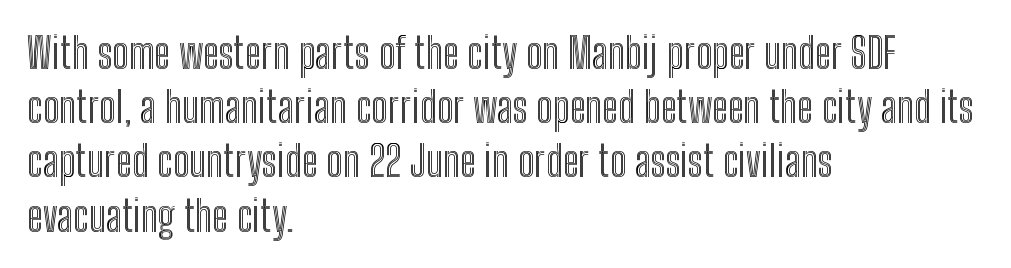
Q: Is the text italic (slanted)? A: No, it is upright.
Q: Is the text underlined? A: No.
Q: How is the paragraph aligned? A: Left-aligned.
Q: Is the spacing between letters normal or unusually wide? A: Normal.
Q: Is the spacing between lines tight, normal or loose? A: Normal.
Q: Width (condensed, normal, or wide)? A: Condensed.
Q: x-height? A: Medium.
Q: Monospaced? A: No.
